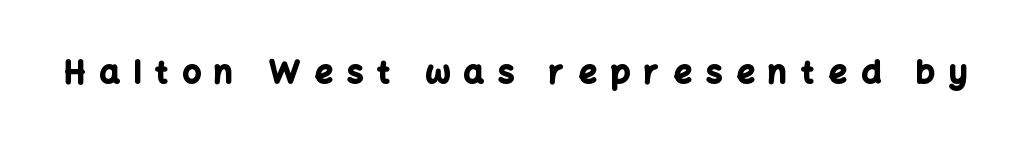
Beneath every word, the page is bare. Classification — sans serif. Note the varied advance widths — an 'i' is clearly narrower than an 'm'. The font is running at its bold setting.
